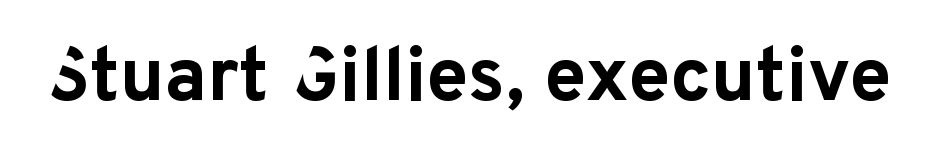
{"serif": "no", "italic": "no", "bold": "yes", "weight": "bold", "width": "normal", "stroke_contrast": "low", "x_height": "medium", "monospaced": "no", "underline": "no", "letter_spacing": "normal", "letter_spacing_em": 0.0, "glyph_px": 76}
